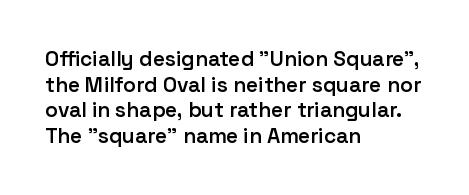
Nobody drew a line under any word here. The letters stand straight up with perfectly vertical stems. Emphasis by weight is partial: semibold. Nobody touched the tracking dial on this one. Compared with a centered layout, this one pins lines to the left instead.
